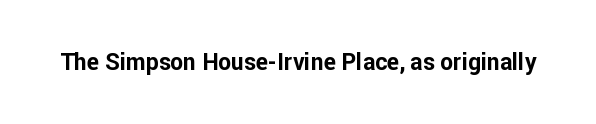
Q: Is the text bold? A: Yes.
Q: Is the text italic (slanted)? A: No, it is upright.
Q: Is the text underlined? A: No.
Q: Is the spacing between letters normal or unusually wide? A: Normal.
